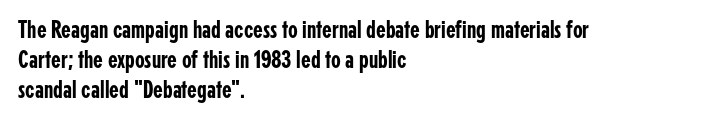
Standard letterfit; no display-style spreading of the glyphs. A typesetter would mark this as roman, not italic. Does the copy run flush right? No — it runs flush left. Words float on clear page, feet unadorned.
